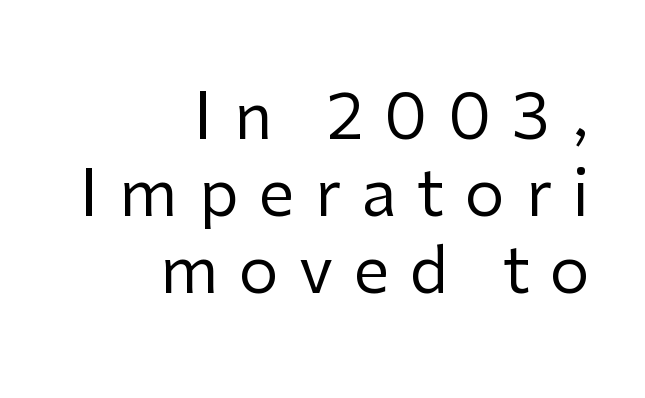
The image shows 63 px regular-weight sans-serif type, upright; set right-aligned, line spacing 1.22x, unusually wide letter spacing (+0.33 em), not underlined; low stroke contrast and a medium x-height.
